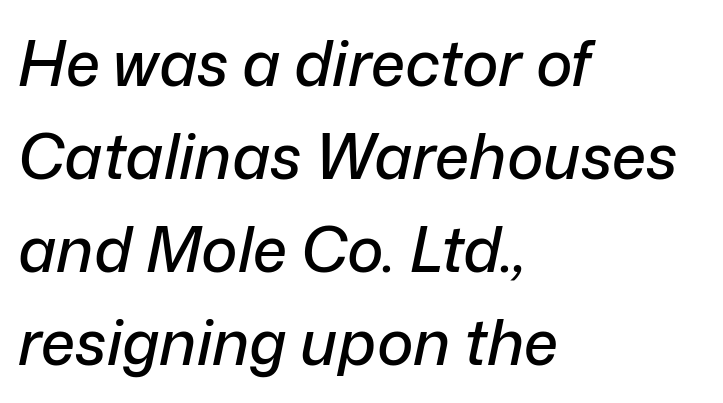
Q: Is the text italic (slanted)? A: Yes, it leans right by about 12 degrees.
Q: Is the text underlined? A: No.
Q: How is the paragraph aligned? A: Left-aligned.
Q: Is the spacing between letters normal or unusually wide? A: Normal.
Q: Is the spacing between lines tight, normal or loose? A: Normal.
Q: Width (condensed, normal, or wide)? A: Normal.
Q: Stroke contrast? A: Low.
Q: x-height? A: Medium.
Q: Monospaced? A: No.
